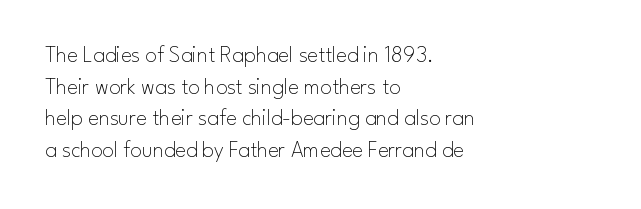
A roman cut, with each character standing at attention. Line spacing here is normal. The text block is weighted toward the left margin, trailing off unevenly rightward. Lines of text with bare space underneath. Nothing unusual about the tracking: characters are spaced as the font intends. A quiet, ordinary-to-light weight characterises the typeface.
